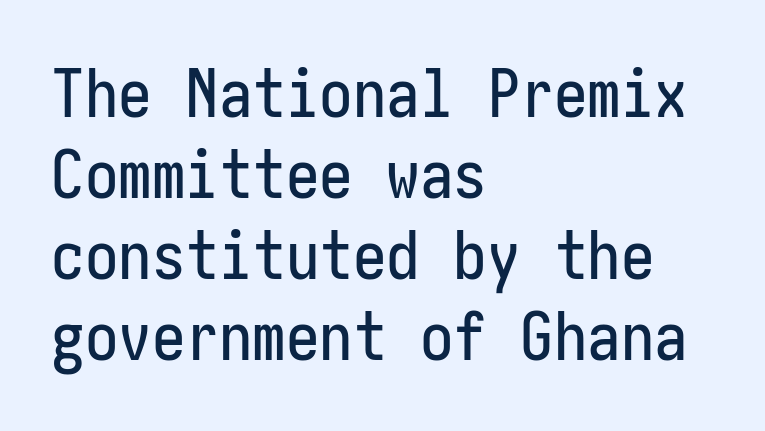
The image shows 67 px condensed sans-serif type, upright; set left-aligned, line spacing 1.21x, normal letter spacing, not underlined; low stroke contrast and a medium x-height.
